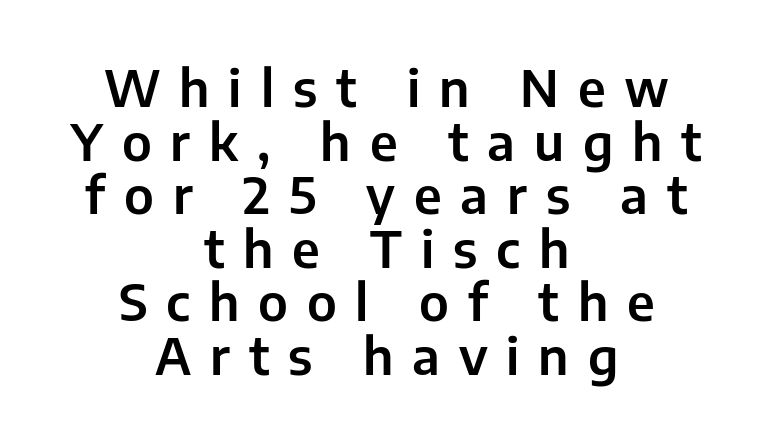
Q: Is the text italic (slanted)? A: No, it is upright.
Q: Is the typeface a serif or a sans-serif typeface? A: Sans-serif.
Q: Is the text underlined? A: No.
Q: How is the paragraph aligned? A: Centered.
Q: Is the spacing between letters normal or unusually wide? A: Unusually wide.
Q: Is the spacing between lines tight, normal or loose? A: Tight.
Q: Width (condensed, normal, or wide)? A: Normal.
Q: Stroke contrast? A: Low.
Q: x-height? A: Medium.
Q: Monospaced? A: No.
